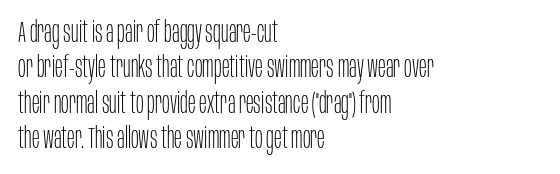
Q: Is the text bold? A: No.
Q: Is the text italic (slanted)? A: No, it is upright.
Q: Is the typeface a serif or a sans-serif typeface? A: Sans-serif.
Q: Is the text underlined? A: No.
Q: How is the paragraph aligned? A: Left-aligned.
Q: Is the spacing between letters normal or unusually wide? A: Normal.
Q: Width (condensed, normal, or wide)? A: Condensed.
Q: Stroke contrast? A: Low.
Q: x-height? A: Large.
Q: Monospaced? A: No.
